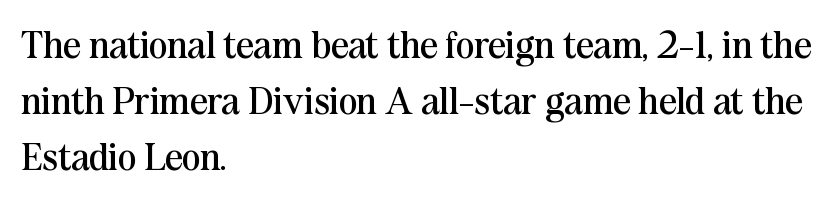
{"serif": "yes", "italic": "no", "bold": "no", "weight": "regular", "width": "normal", "stroke_contrast": "medium", "x_height": "medium", "monospaced": "no", "underline": "no", "align": "left", "line_spacing": "normal", "line_spacing_ratio": 1.44, "letter_spacing": "normal", "letter_spacing_em": 0.0, "glyph_px": 39}
